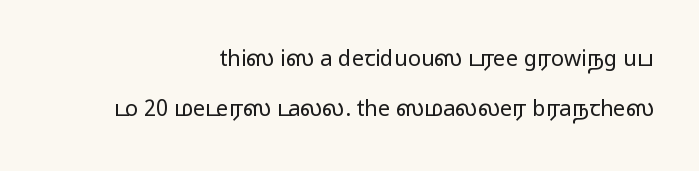
The image shows 22 px text type, upright; set right-aligned, loose line spacing (2.28x), normal letter spacing, not underlined.
